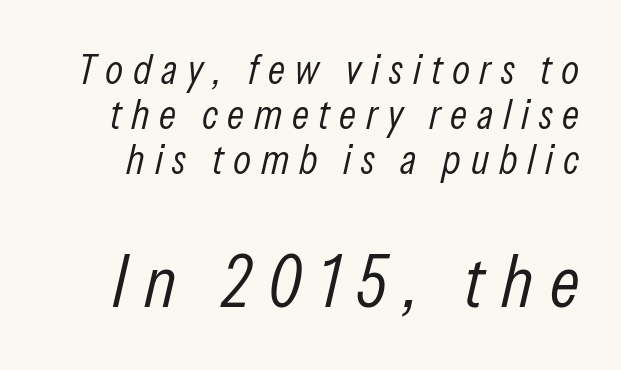
The image shows 73 px light, condensed type, italic (leaning right); set tight line spacing (1.07x), unusually wide letter spacing (+0.23 em), not underlined; the second (bottom) block is 1.74x larger; low stroke contrast and a medium x-height.
